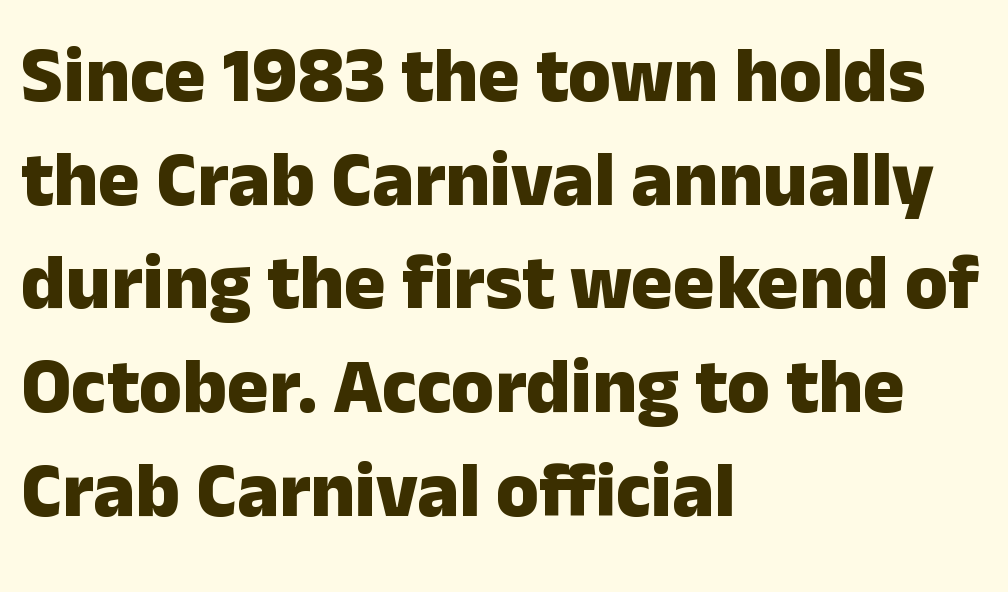
Q: Is the text bold? A: Yes.
Q: Is the text italic (slanted)? A: No, it is upright.
Q: Is the typeface a serif or a sans-serif typeface? A: Sans-serif.
Q: Is the text underlined? A: No.
Q: How is the paragraph aligned? A: Left-aligned.
Q: Is the spacing between letters normal or unusually wide? A: Normal.
Q: Is the spacing between lines tight, normal or loose? A: Normal.
Q: Width (condensed, normal, or wide)? A: Normal.
Q: Stroke contrast? A: Low.
Q: x-height? A: Medium.
Q: Monospaced? A: No.
